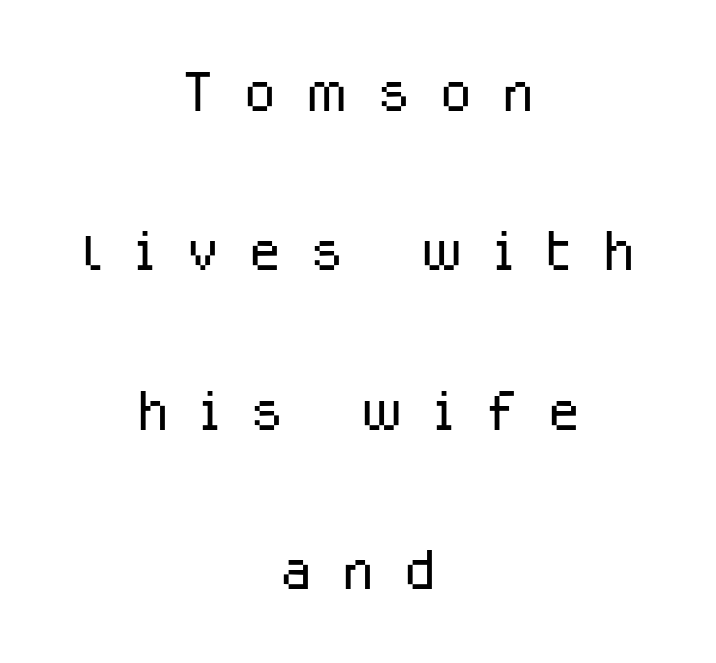
{"serif": "no", "italic": "no", "bold": "no", "weight": "light", "width": "normal", "stroke_contrast": "low", "x_height": "medium", "monospaced": "no", "underline": "no", "align": "center", "line_spacing": "loose", "line_spacing_ratio": 2.07, "letter_spacing": "wide", "letter_spacing_em": 0.37, "glyph_px": 77}
